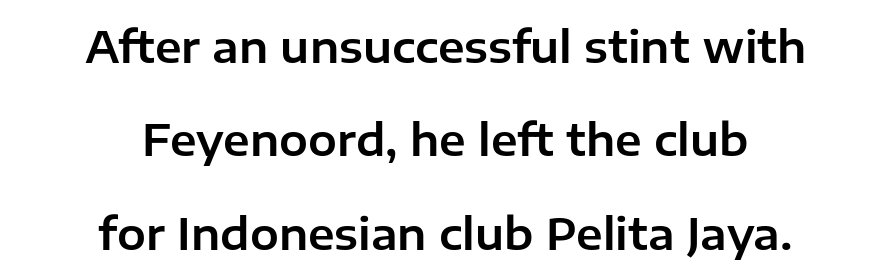
{"serif": "no", "italic": "no", "width": "normal", "stroke_contrast": "low", "x_height": "medium", "monospaced": "no", "underline": "no", "align": "center", "line_spacing": "loose", "line_spacing_ratio": 2.17, "letter_spacing": "normal", "letter_spacing_em": 0.0, "glyph_px": 43}
